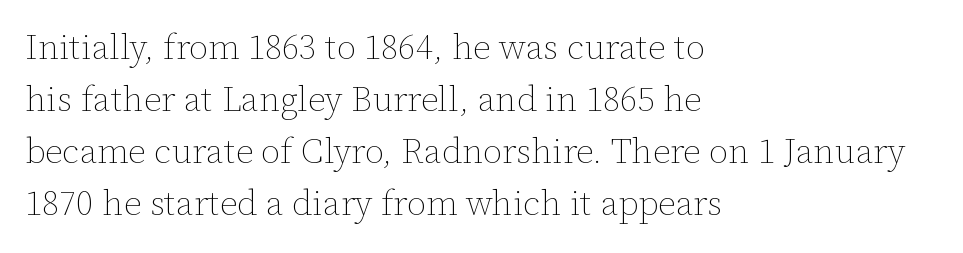
Stems here are at most as thick as an everyday book face. Quick note: not italic, upright. Think of a printed novel: that variable character pitch is what you see here. Default kerning and tracking; the words read as compact shapes. One-word summary of the alignment: left.
